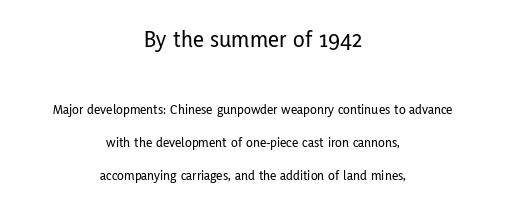
The image shows 24 px text type, upright; set centered, loose line spacing (2.37x), normal letter spacing, not underlined; the first (top) block is 1.71x larger.
